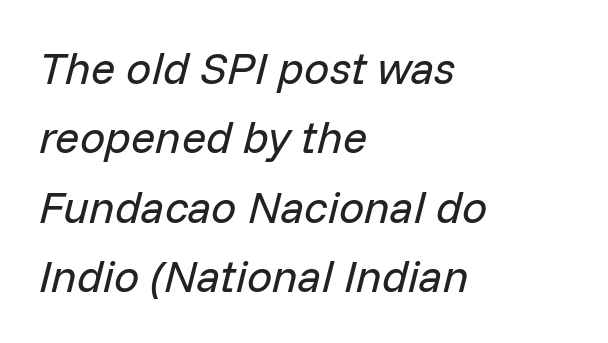
The image shows 45 px regular-weight type, italic (leaning right); set left-aligned, normal line spacing (1.54x), normal letter spacing, not underlined; low stroke contrast and a medium x-height.
